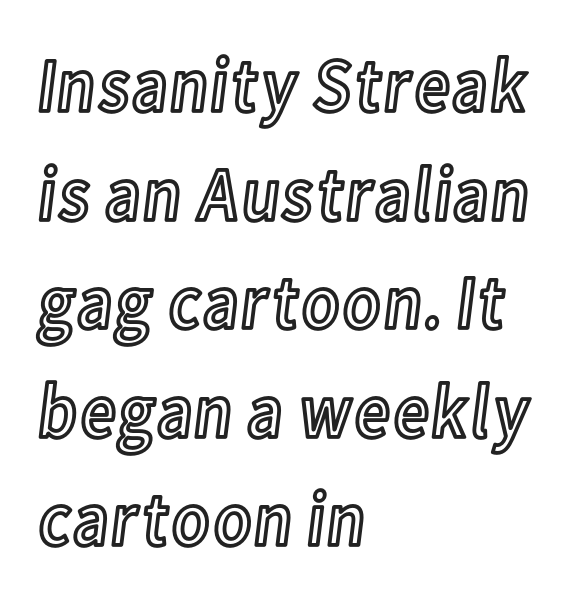
The image shows 77 px condensed type; set left-aligned, normal line spacing (1.41x), normal letter spacing, not underlined; a medium x-height.
